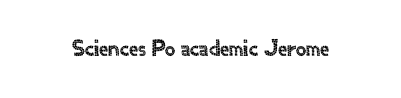
Q: Is the text italic (slanted)? A: No, it is upright.
Q: Is the text underlined? A: No.
Q: Is the spacing between letters normal or unusually wide? A: Normal.
